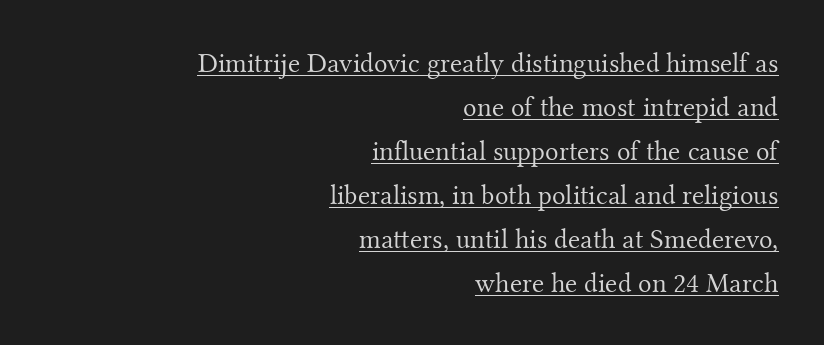
Q: Is the text bold? A: No.
Q: Is the text italic (slanted)? A: No, it is upright.
Q: Is the typeface a serif or a sans-serif typeface? A: Serif.
Q: Is the text underlined? A: Yes.
Q: How is the paragraph aligned? A: Right-aligned.
Q: Is the spacing between letters normal or unusually wide? A: Normal.
Q: Is the spacing between lines tight, normal or loose? A: Normal.
Q: Width (condensed, normal, or wide)? A: Normal.
Q: Stroke contrast? A: Medium.
Q: x-height? A: Small.
Q: Monospaced? A: No.
